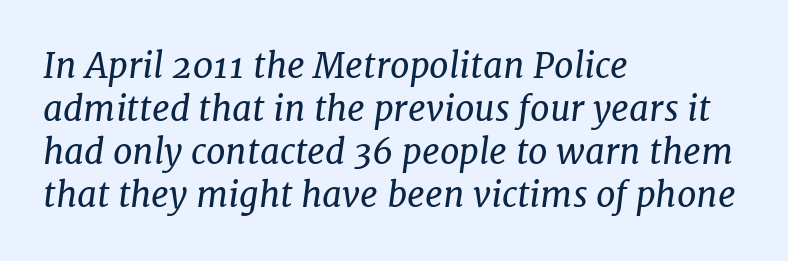
The image shows 35 px regular-weight serif type, italic (leaning right); set left-aligned, line spacing 1.23x, normal letter spacing, not underlined; low stroke contrast and a medium x-height.
